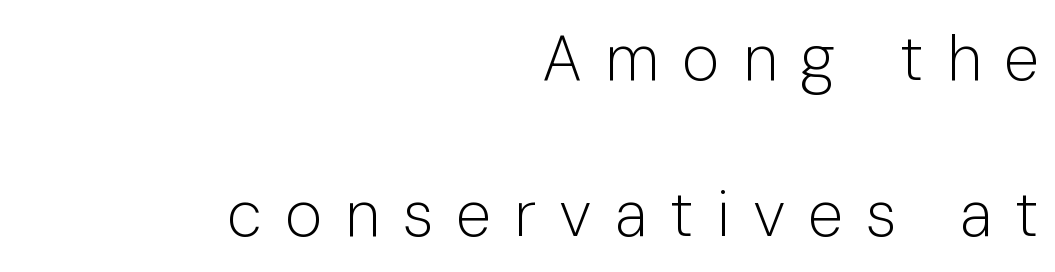
Q: Is the text bold? A: No.
Q: Is the text italic (slanted)? A: No, it is upright.
Q: Is the typeface a serif or a sans-serif typeface? A: Sans-serif.
Q: Is the text underlined? A: No.
Q: How is the paragraph aligned? A: Right-aligned.
Q: Is the spacing between letters normal or unusually wide? A: Unusually wide.
Q: Is the spacing between lines tight, normal or loose? A: Loose.
Q: Width (condensed, normal, or wide)? A: Normal.
Q: Stroke contrast? A: Low.
Q: x-height? A: Medium.
Q: Monospaced? A: No.
